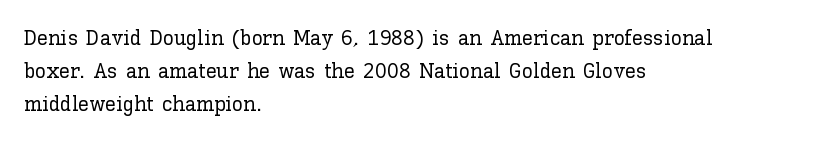
These lines keep a tight, regular rhythm from letter to letter. Vertical spacing — default. No word sits above an underline. The setting favours the left margin, as ordinary paragraphs usually do. The font's upright variant was chosen for this text.
